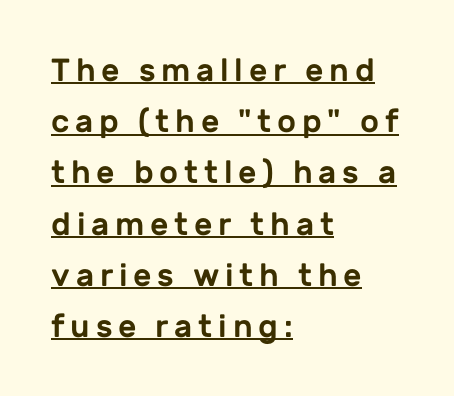
Typographically, this falls in the sans-serif category. Quick note: interline space is typical. Note the varied advance widths — an 'i' is clearly narrower than an 'm'. This sample carries an underscore along the baseline area. Compared with a centered layout, this one pins lines to the left instead. Nope, not italic — everything's standing straight.
